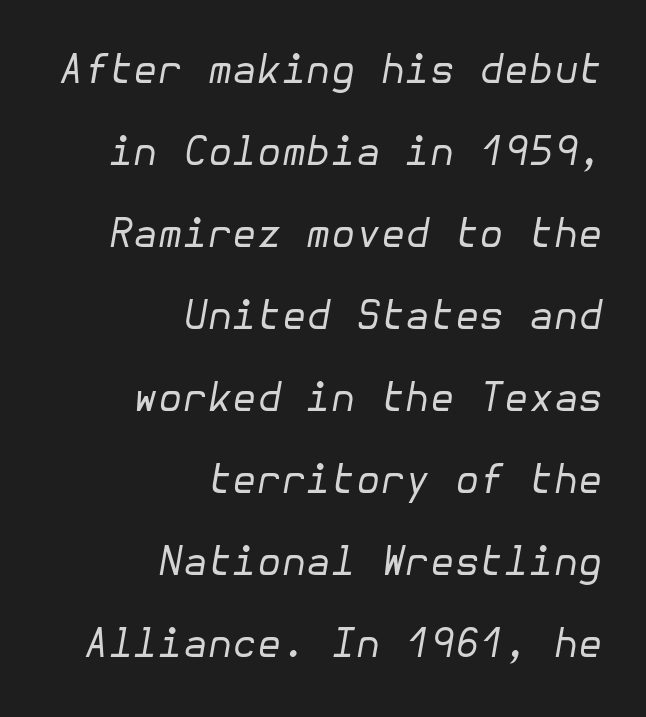
Summary of vertical rhythm: relaxed, with wide interline spacing. Heft: none added — not bold. Each line ends at the same right margin while the left side varies. Clear beneath every line of the passage. There is no visible air inserted between adjacent glyphs. Compared with ordinary roman type, these characters are visibly tilted.
